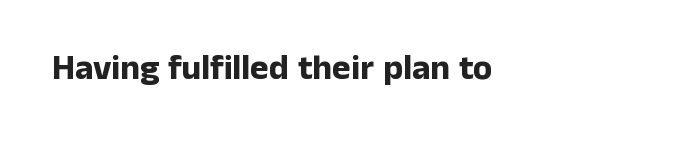
The image shows 35 px bold sans-serif type, upright; set normal letter spacing, not underlined; low stroke contrast and a medium x-height.
